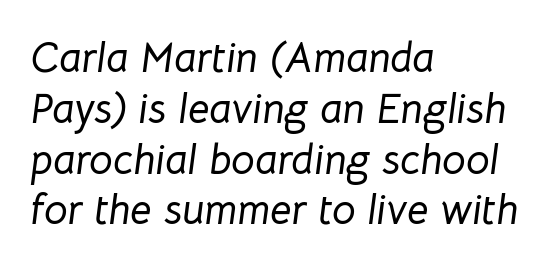
This rendering uses left alignment, leaving the right contour irregular. Does extra space separate the letters? No, they use regular spacing. The zone under the glyphs is completely vacant. Note the varied advance widths — an 'i' is clearly narrower than an 'm'. Italic: yes, the glyphs are oblique.
